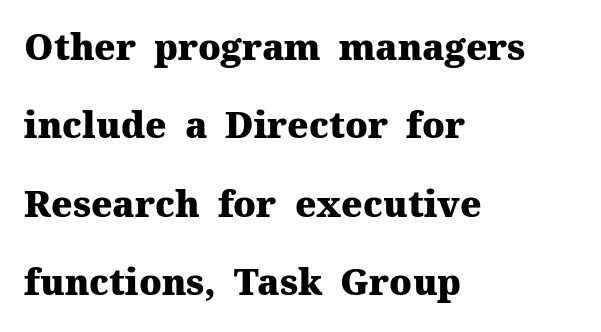
The image shows 36 px heavy serif type, upright; set left-aligned, loose line spacing (2.18x), normal letter spacing, not underlined; medium stroke contrast and a medium x-height.
